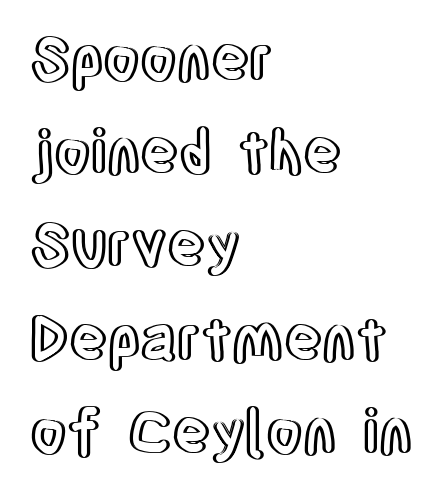
{"italic": "no", "width": "condensed", "x_height": "large", "monospaced": "no", "underline": "no", "align": "left", "line_spacing": "normal", "line_spacing_ratio": 1.58, "letter_spacing": "normal", "letter_spacing_em": 0.0, "glyph_px": 59}
